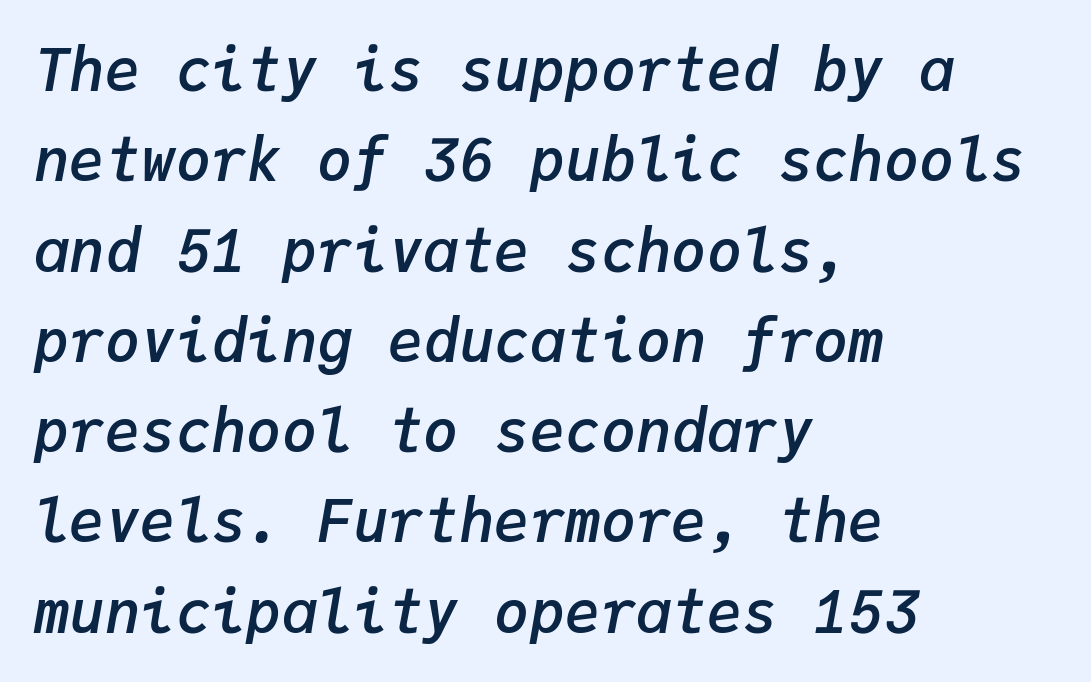
{"italic": "yes", "lean": "right", "slant_degrees": 9, "bold": "semi", "weight": "semibold", "width": "normal", "stroke_contrast": "low", "x_height": "medium", "monospaced": "yes", "underline": "no", "align": "left", "line_spacing": "normal", "line_spacing_ratio": 1.53, "letter_spacing": "normal", "letter_spacing_em": 0.0, "glyph_px": 59}
